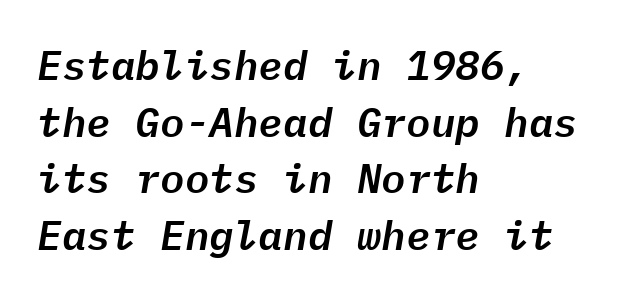
{"italic": "yes", "lean": "right", "slant_degrees": 9, "width": "normal", "stroke_contrast": "low", "x_height": "medium", "monospaced": "yes", "underline": "no", "align": "left", "line_spacing": "normal", "line_spacing_ratio": 1.38, "letter_spacing": "normal", "letter_spacing_em": 0.0, "glyph_px": 41}
